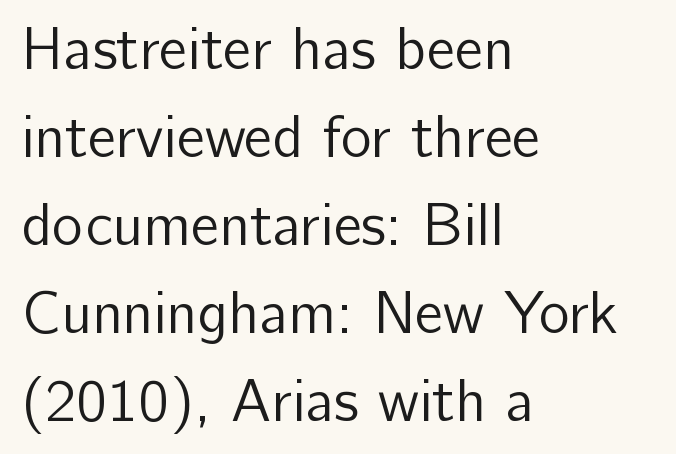
{"serif": "no", "italic": "no", "bold": "no", "weight": "regular", "width": "normal", "stroke_contrast": "low", "x_height": "medium", "monospaced": "no", "underline": "no", "align": "left", "line_spacing": "normal", "line_spacing_ratio": 1.49, "letter_spacing": "normal", "letter_spacing_em": 0.0, "glyph_px": 59}
